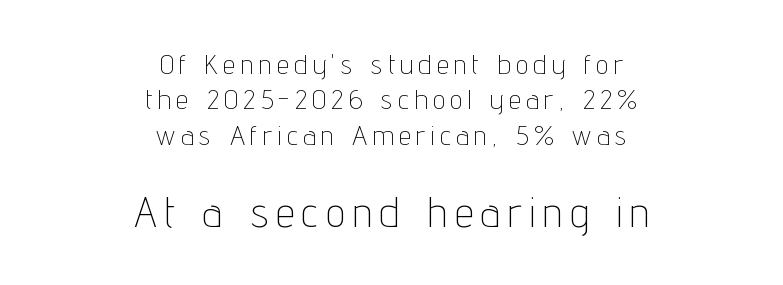
Q: Is the text bold? A: No.
Q: Is the text italic (slanted)? A: No, it is upright.
Q: Is the typeface a serif or a sans-serif typeface? A: Sans-serif.
Q: Is the text underlined? A: No.
Q: How is the paragraph aligned? A: Centered.
Q: Is the spacing between letters normal or unusually wide? A: Unusually wide.
Q: Is the spacing between lines tight, normal or loose? A: Normal.
Q: Which block of text is set in a larger size, the first (top) or the second (bottom)? A: The second (bottom) one.
Q: Width (condensed, normal, or wide)? A: Condensed.
Q: Stroke contrast? A: Low.
Q: x-height? A: Medium.
Q: Monospaced? A: No.
